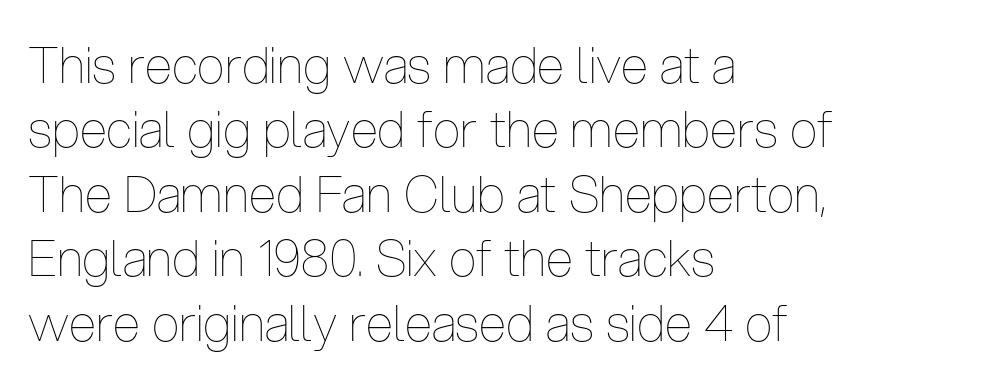
The image shows 50 px thin, condensed type, upright; set left-aligned, normal line spacing (1.29x), normal letter spacing, not underlined; low stroke contrast and a medium x-height.
